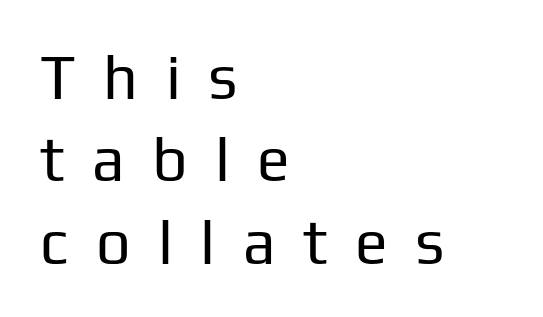
The image shows 61 px regular-weight sans-serif type, upright; set left-aligned, normal line spacing (1.35x), unusually wide letter spacing (+0.45 em), not underlined; low stroke contrast and a medium x-height.
